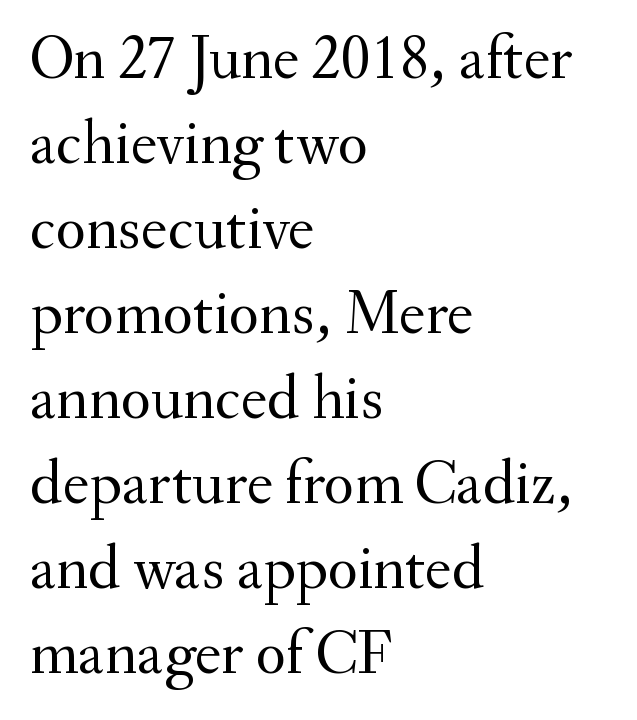
The image shows 63 px regular-weight serif type, upright; set left-aligned, normal line spacing (1.35x), normal letter spacing, not underlined; medium stroke contrast and a small x-height.
